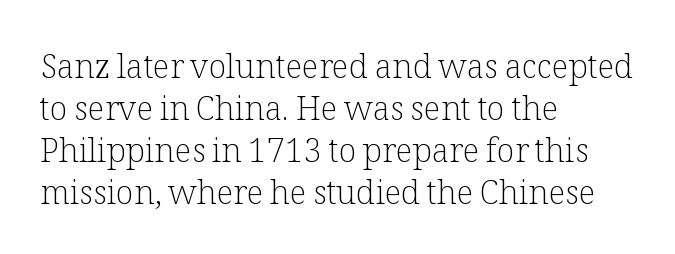
The image shows 33 px light serif type, upright; set left-aligned, normal line spacing (1.27x), normal letter spacing, not underlined; low stroke contrast and a medium x-height.
